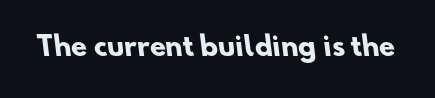
Q: Is the text bold? A: Yes.
Q: Is the text underlined? A: No.
Q: Is the spacing between letters normal or unusually wide? A: Normal.
